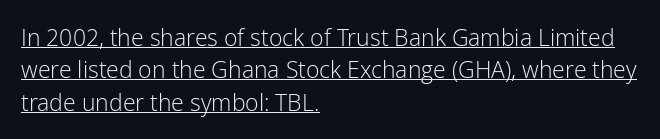
Does extra space separate the letters? No, they use regular spacing. This is underlined copy, the kind a proofreader might mark for attention. Is the block centered? No — it sits flush against the left margin. Style check: upright. Regular leading.
